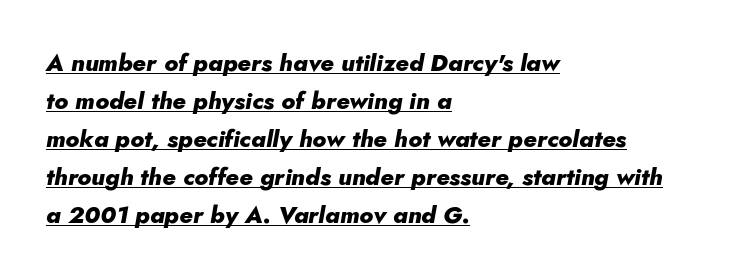
Q: Is the text bold? A: Yes.
Q: Is the text italic (slanted)? A: Yes, it leans right by about 10 degrees.
Q: Is the text underlined? A: Yes.
Q: How is the paragraph aligned? A: Left-aligned.
Q: Is the spacing between letters normal or unusually wide? A: Normal.
Q: Is the spacing between lines tight, normal or loose? A: Normal.
